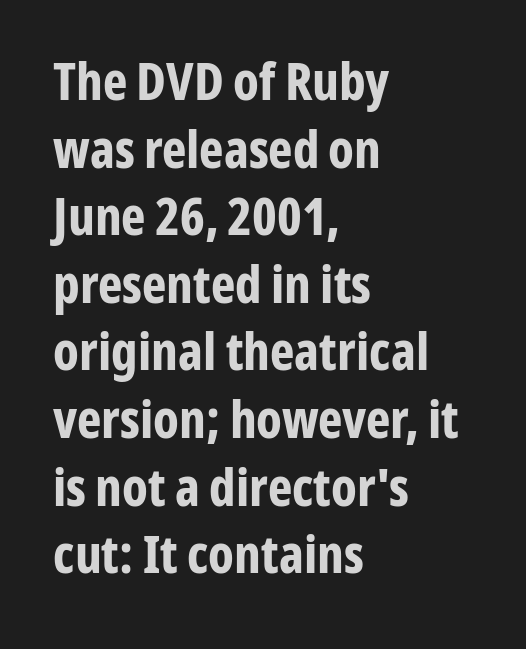
Bare-footed words on every line. The type family on display is of the sans-serif kind. Do the characters align in a grid? No, the font is proportional. The font is running at its bold setting. Caption: multi-line text, flush left, ragged right. The horizontal fit of the characters is conventional and even.
